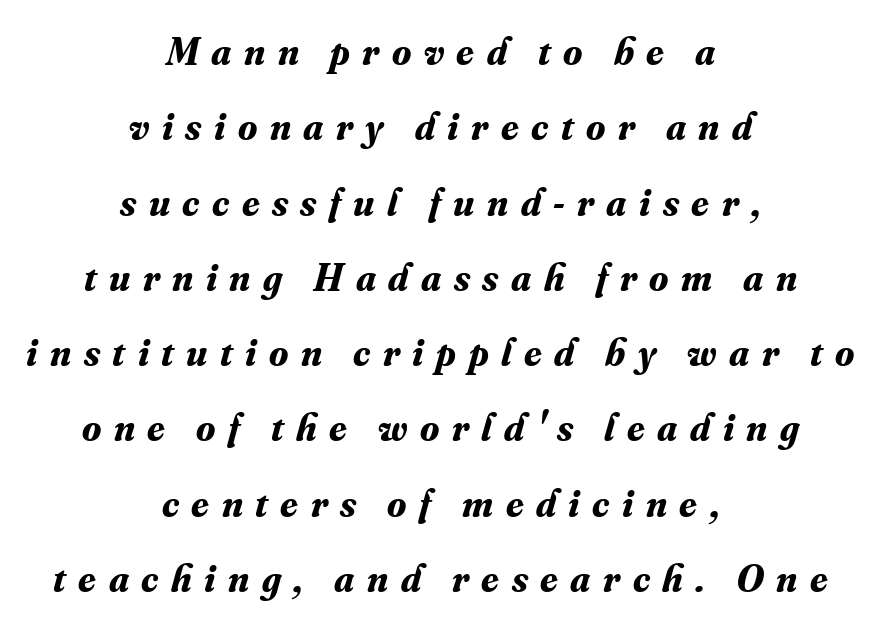
The image shows 39 px bold serif type, italic (leaning right); set centered, loose line spacing (1.93x), unusually wide letter spacing (+0.32 em), not underlined; medium stroke contrast and a small x-height.
